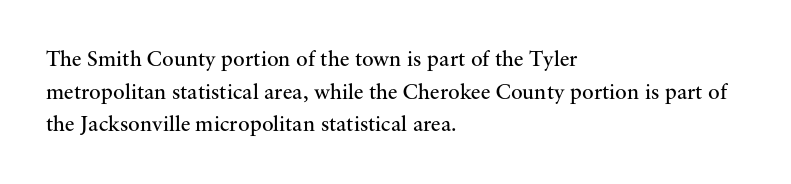
{"italic": "no", "bold": "no", "underline": "no", "align": "left", "line_spacing": "normal", "line_spacing_ratio": 1.48, "letter_spacing": "normal", "letter_spacing_em": 0.0, "glyph_px": 22}
